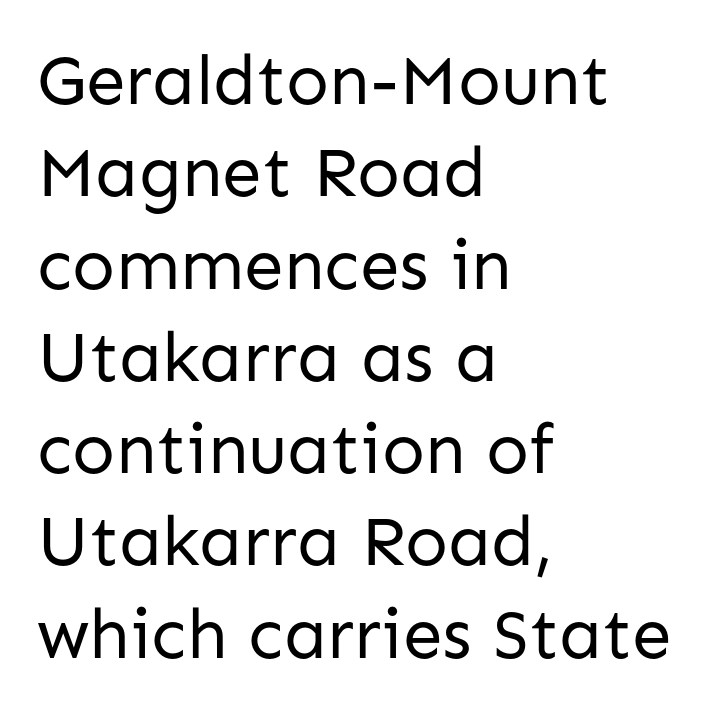
The image shows 71 px regular-weight sans-serif type, upright; set left-aligned, normal line spacing (1.3x), normal letter spacing, not underlined; low stroke contrast and a medium x-height.
